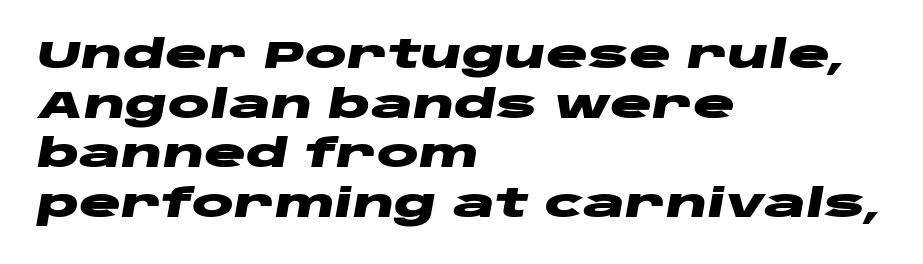
The image shows 39 px heavy, wide type, italic (leaning right); set left-aligned, normal line spacing (1.27x), normal letter spacing, not underlined; low stroke contrast and a large x-height.
